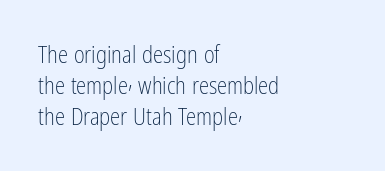
Q: Is the text bold? A: No.
Q: Is the text italic (slanted)? A: No, it is upright.
Q: Is the text underlined? A: No.
Q: How is the paragraph aligned? A: Left-aligned.
Q: Is the spacing between letters normal or unusually wide? A: Normal.
Q: Is the spacing between lines tight, normal or loose? A: Normal.
